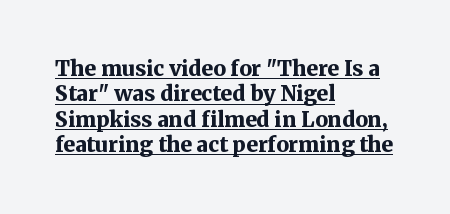
The image shows 21 px bold type, upright; set left-aligned, line spacing 1.21x, normal letter spacing, underlined.
